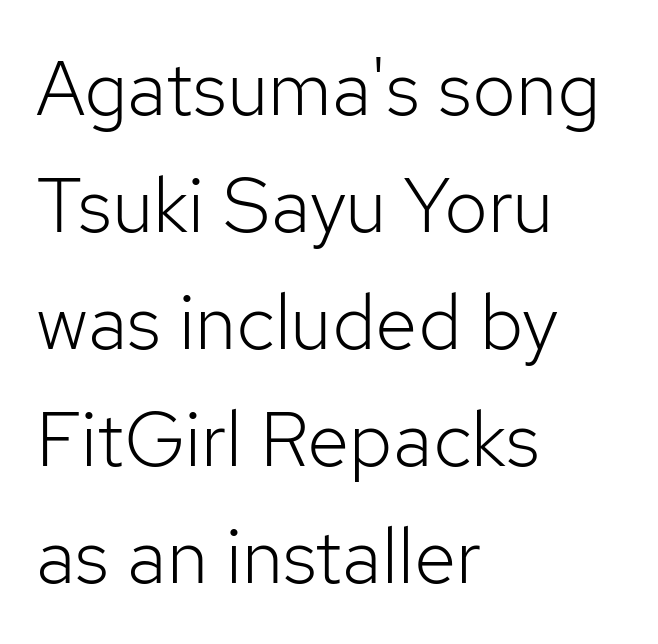
The image shows 77 px light sans-serif type, upright; set left-aligned, normal line spacing (1.52x), normal letter spacing, not underlined; low stroke contrast and a medium x-height.
